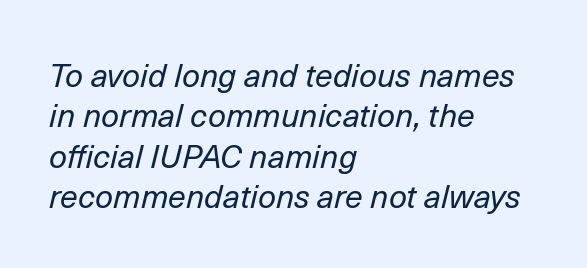
Q: Is the text bold? A: No.
Q: Is the text italic (slanted)? A: Yes, it leans right by about 14 degrees.
Q: Is the text underlined? A: No.
Q: How is the paragraph aligned? A: Left-aligned.
Q: Is the spacing between letters normal or unusually wide? A: Normal.
Q: Is the spacing between lines tight, normal or loose? A: Normal.
Q: Width (condensed, normal, or wide)? A: Normal.
Q: Stroke contrast? A: Low.
Q: x-height? A: Medium.
Q: Monospaced? A: No.
